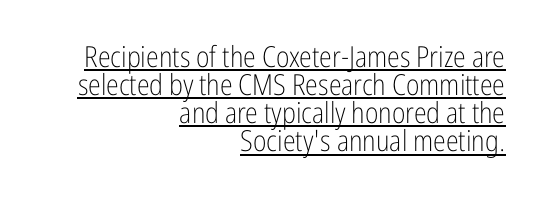
The image shows 29 px light, condensed sans-serif type, upright; set right-aligned, tight line spacing (0.97x), normal letter spacing, underlined; low stroke contrast and a medium x-height.
